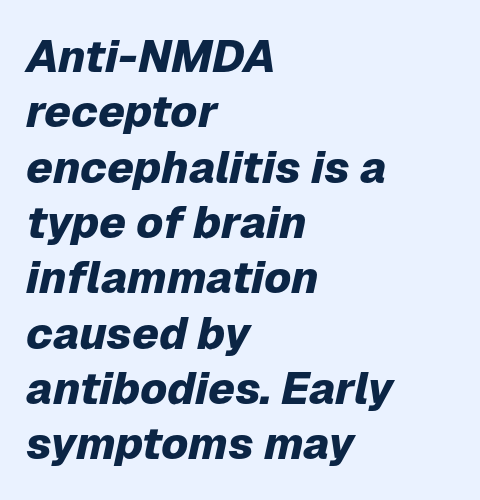
Does the lettering tilt? It does — this is italic. The passage is arranged the way most books set body copy — flush left. As a designer I'd log this as weight 700, bold. The foot of each line stays bare and open. Nobody touched the tracking dial on this one. Think of a printed novel: that variable character pitch is what you see here.
